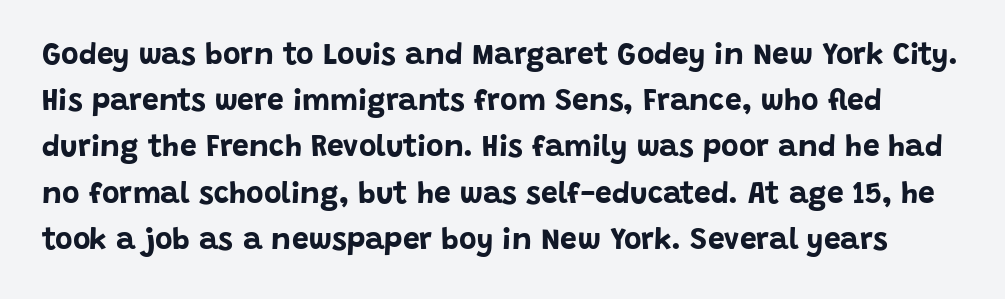
These lines were composed using upright roman letters. Stroke terminals: plain, sans-serif. The vertical gap from one line to the next is medium. Note the varied advance widths — an 'i' is clearly narrower than an 'm'. Look at the tracking — it's just the regular setting, nothing added. The sample has been set heavy, in full bold.
